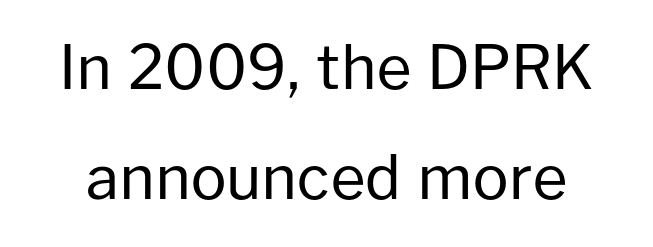
The image shows 60 px regular-weight sans-serif type, upright; set line spacing 1.83x, normal letter spacing, not underlined; low stroke contrast and a medium x-height.
